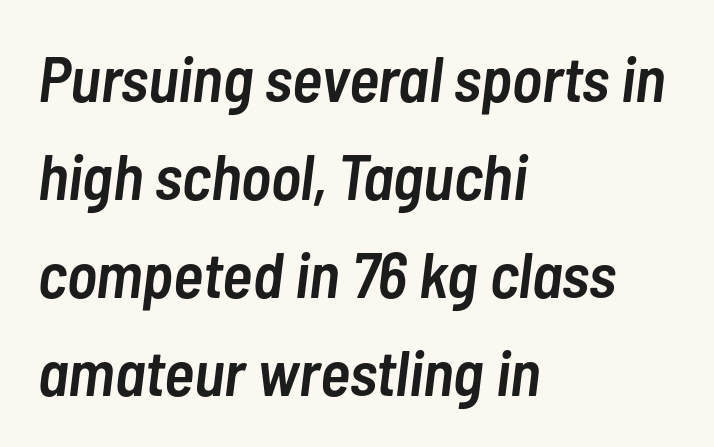
The rendering anchors every line to the left-hand side. Spacing verdict: proportional, widths tailored to each character. Compared with typical paragraphs, the rows here are spaced about the same. The horizontal fit of the characters is conventional and even.
